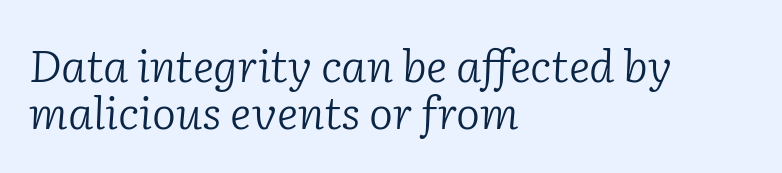
The lines are packed closely together with very little leading. Compared with a centered layout, this one pins lines to the left instead. There's an unmistakable incline to the writing here. Observe the serifs anchoring each vertical stroke in this sample. No extra tracking has been applied to these lines. Beneath every word, the page is bare.
